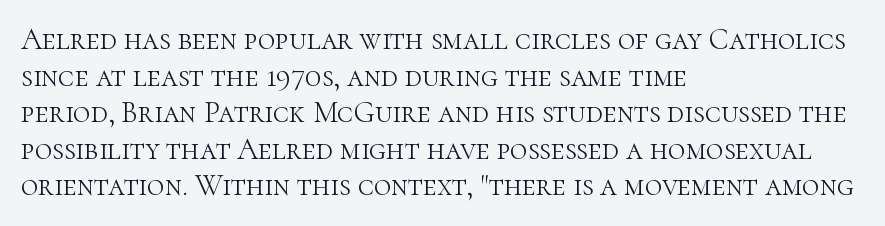
{"serif": "yes", "italic": "no", "bold": "no", "weight": "light", "width": "normal", "stroke_contrast": "high", "x_height": "medium", "monospaced": "no", "underline": "no", "align": "left", "line_spacing_ratio": 1.22, "letter_spacing": "normal", "letter_spacing_em": 0.0, "glyph_px": 30}
